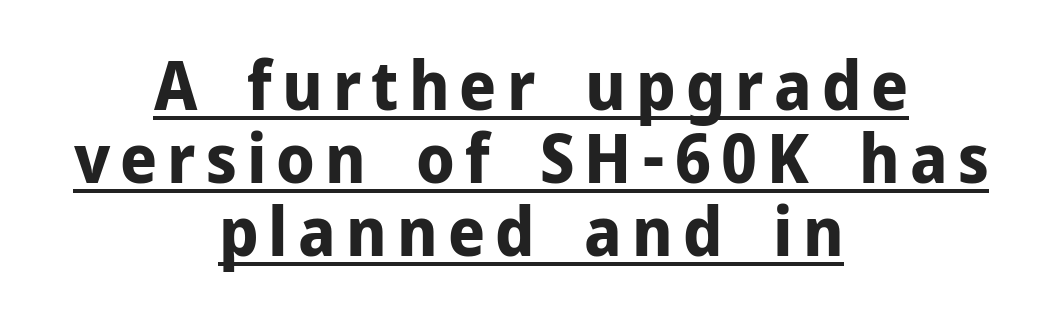
You'd pick this weight for a headline — it's a proper bold. A typesetter would label this face a sans. Teacher's note: observe the equal gaps on both sides — that is centered alignment. Glance below the letters and you will spot a drawn line.
